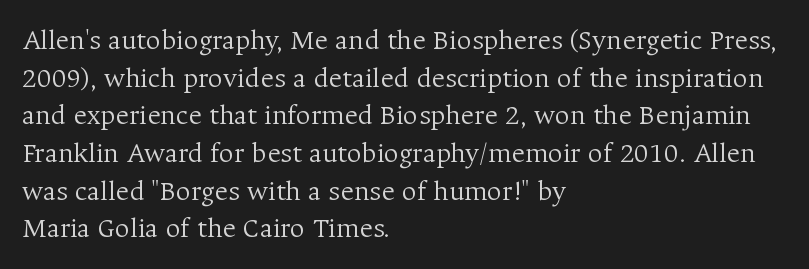
Q: Is the text bold? A: No.
Q: Is the text italic (slanted)? A: No, it is upright.
Q: Is the typeface a serif or a sans-serif typeface? A: Serif.
Q: Is the text underlined? A: No.
Q: How is the paragraph aligned? A: Left-aligned.
Q: Is the spacing between letters normal or unusually wide? A: Normal.
Q: Is the spacing between lines tight, normal or loose? A: Normal.
Q: Width (condensed, normal, or wide)? A: Normal.
Q: Stroke contrast? A: Medium.
Q: x-height? A: Medium.
Q: Monospaced? A: No.
